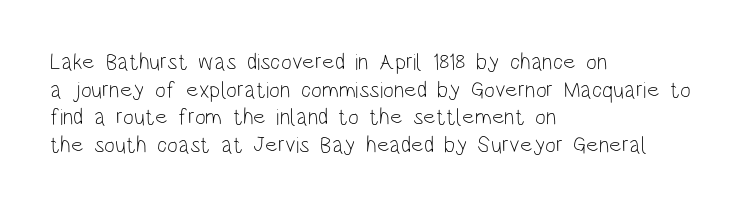
Q: Is the text bold? A: No.
Q: Is the text italic (slanted)? A: No, it is upright.
Q: Is the text underlined? A: No.
Q: How is the paragraph aligned? A: Left-aligned.
Q: Is the spacing between letters normal or unusually wide? A: Normal.
